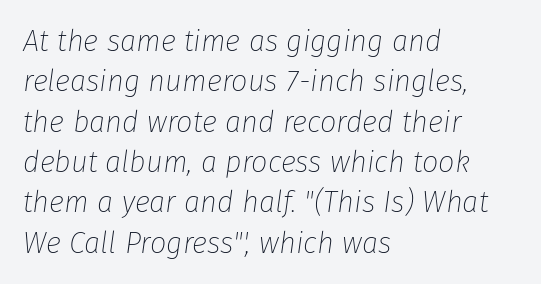
{"italic": "yes", "lean": "right", "slant_degrees": 8, "bold": "no", "weight": "thin", "width": "normal", "stroke_contrast": "low", "x_height": "medium", "monospaced": "no", "underline": "no", "align": "left", "line_spacing": "normal", "line_spacing_ratio": 1.39, "letter_spacing": "normal", "letter_spacing_em": 0.0, "glyph_px": 29}
